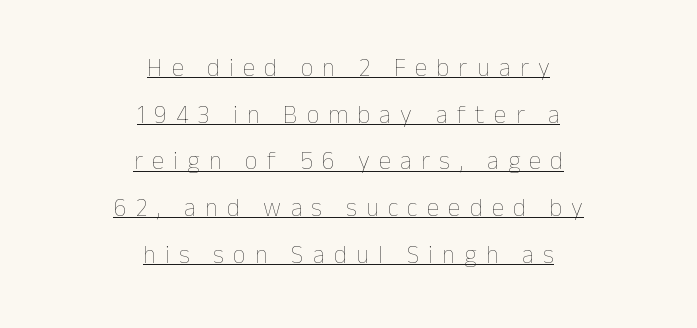
The typeface has the unassuming heft of standard copy or less. Each line of the rendering has a horizontal stroke beneath the glyphs. Do the letters lean? They stand straight. A typesetter would call this heavily tracked-out type. Compared with a flush-left layout, this one balances lines on the center instead.
